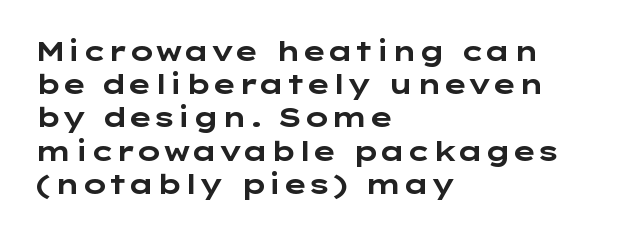
There is no visible air inserted between adjacent glyphs. In terms of weight, the rendering is a true, heavy bold. Visually the block forms a straight wall on the left and a jagged coastline on the right. Lines of text with bare space underneath. If you drew a line through each stem, it would be perfectly vertical.
